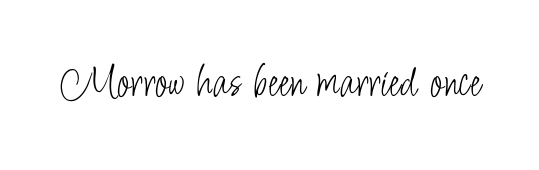
{"serif": "no", "bold": "no", "weight": "light", "width": "condensed", "stroke_contrast": "low", "x_height": "small", "monospaced": "no", "underline": "no", "letter_spacing": "normal", "letter_spacing_em": 0.0, "glyph_px": 49}
